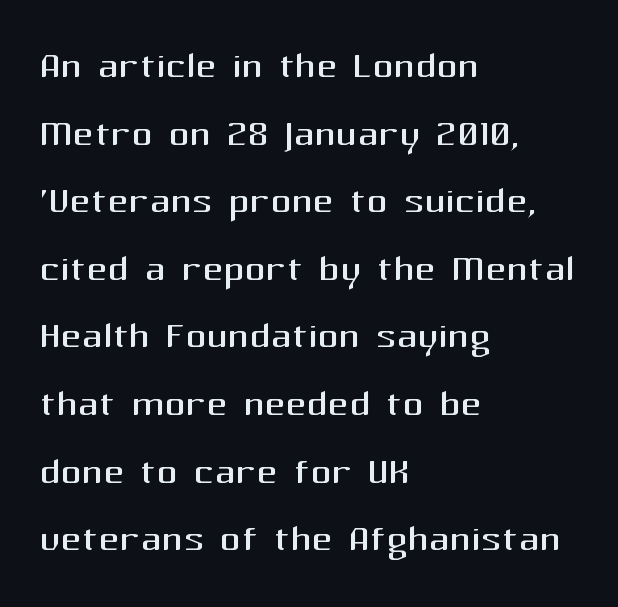
Q: Is the text bold? A: No.
Q: Is the text italic (slanted)? A: No, it is upright.
Q: Is the typeface a serif or a sans-serif typeface? A: Sans-serif.
Q: Is the text underlined? A: No.
Q: How is the paragraph aligned? A: Left-aligned.
Q: Is the spacing between letters normal or unusually wide? A: Normal.
Q: Is the spacing between lines tight, normal or loose? A: Normal.
Q: Width (condensed, normal, or wide)? A: Normal.
Q: Stroke contrast? A: Medium.
Q: x-height? A: Medium.
Q: Monospaced? A: No.
